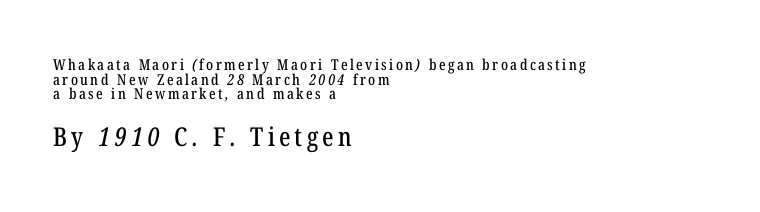
The rendering enlarges the type as you move from the upper chunk to the lower. The glyphs are unaccompanied by any horizontal stroke below them. Reading down the block, your eye returns to a fixed left position each line. Rows of type sit shoulder to shoulder in the vertical direction.
